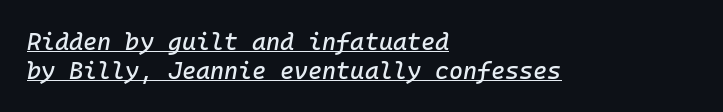
Q: Is the text italic (slanted)? A: Yes, it leans right by about 10 degrees.
Q: Is the text underlined? A: Yes.
Q: How is the paragraph aligned? A: Left-aligned.
Q: Is the spacing between letters normal or unusually wide? A: Normal.
